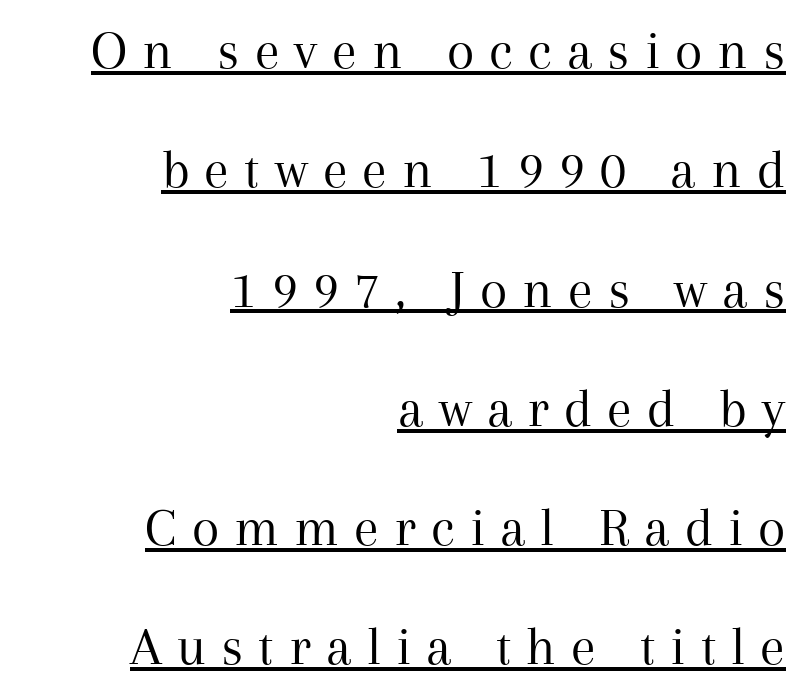
The image shows 56 px regular-weight serif type, upright; set right-aligned, loose line spacing (2.13x), unusually wide letter spacing (+0.27 em), underlined; medium stroke contrast and a medium x-height.
